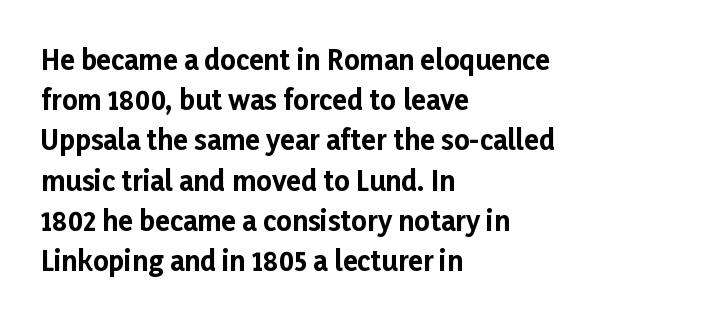
{"italic": "no", "bold": "yes", "underline": "no", "align": "left", "line_spacing": "normal", "line_spacing_ratio": 1.49, "letter_spacing": "normal", "letter_spacing_em": 0.0, "glyph_px": 27}
